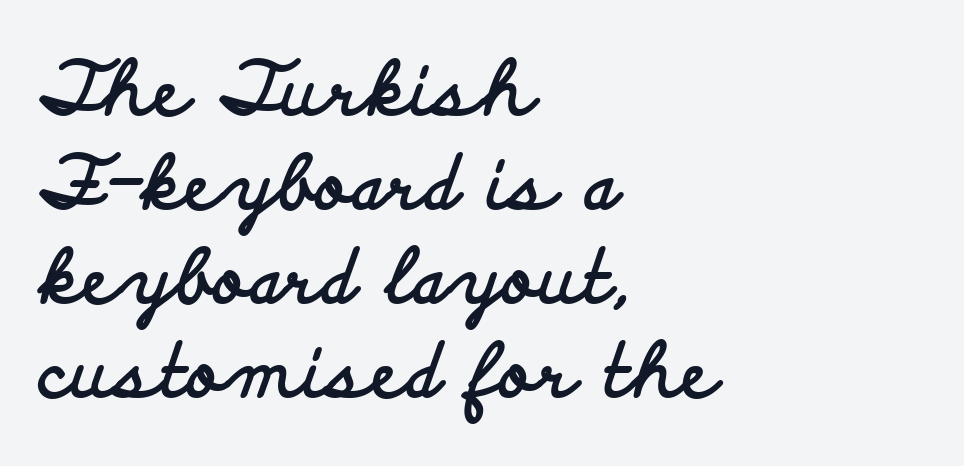
Check under the words: just untouched page. Think of a printed novel: that variable character pitch is what you see here. The passage shown is emphatically bold. Nothing sits at the stroke ends, so this counts as sans-serif.
